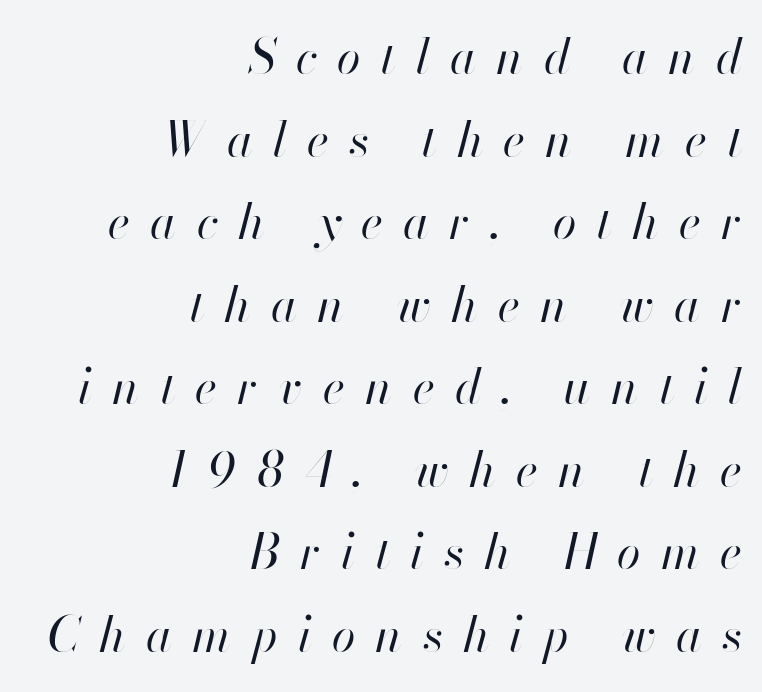
{"italic": "yes", "lean": "right", "slant_degrees": 13, "bold": "no", "weight": "regular", "width": "normal", "stroke_contrast": "high", "x_height": "small", "monospaced": "no", "underline": "no", "align": "right", "line_spacing_ratio": 1.72, "letter_spacing": "wide", "letter_spacing_em": 0.42, "glyph_px": 48}
